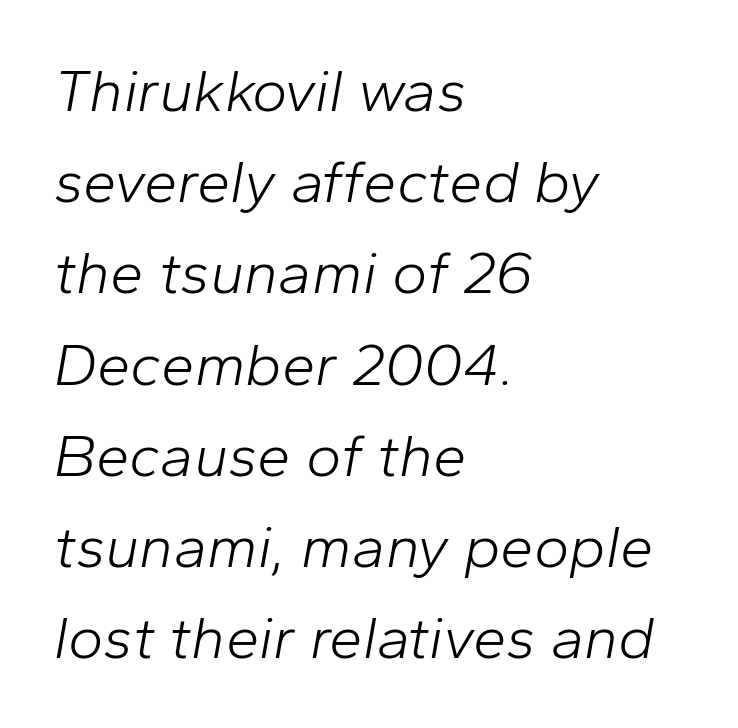
Q: Is the text bold? A: No.
Q: Is the text italic (slanted)? A: Yes, it leans right by about 10 degrees.
Q: Is the text underlined? A: No.
Q: How is the paragraph aligned? A: Left-aligned.
Q: Is the spacing between letters normal or unusually wide? A: Normal.
Q: Is the spacing between lines tight, normal or loose? A: Normal.
Q: Width (condensed, normal, or wide)? A: Normal.
Q: Stroke contrast? A: Low.
Q: x-height? A: Medium.
Q: Monospaced? A: No.
